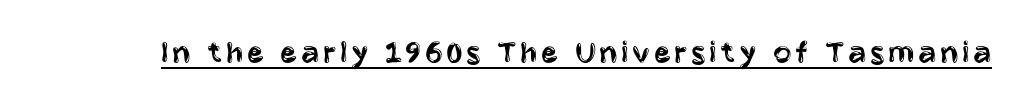
The specimen reads as upright at a glance. No extra ink here — the face is not bold. Varying glyph widths throughout — classic text-font behaviour. Beneath each row of characters lies a ruled line. Look at the bottom of the vertical strokes: they stop flat, with no serifs.
